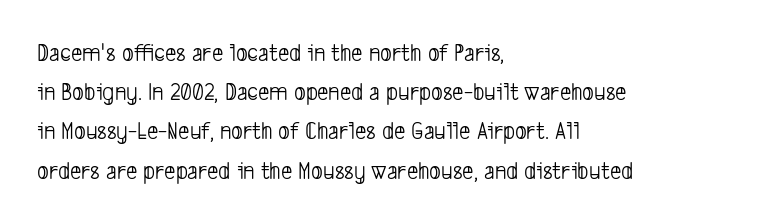
{"bold": "no", "underline": "no", "align": "left", "line_spacing": "normal", "line_spacing_ratio": 1.57, "letter_spacing": "normal", "letter_spacing_em": 0.0, "glyph_px": 25}
